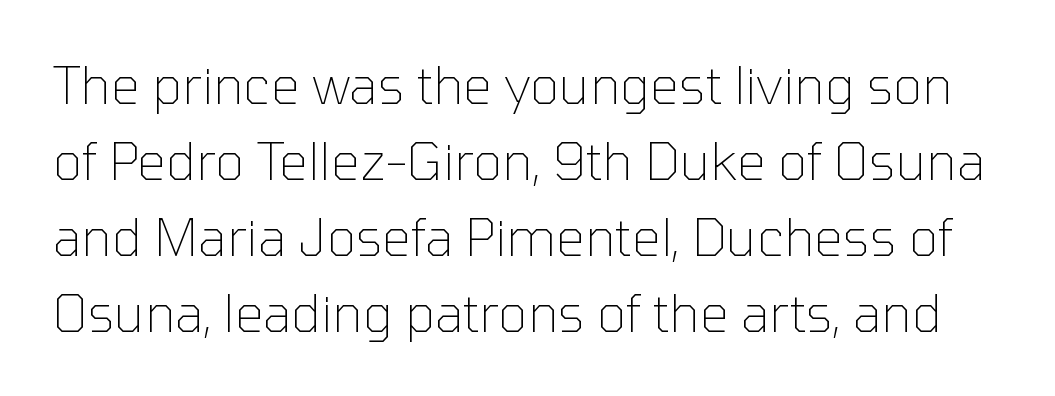
{"serif": "no", "italic": "no", "bold": "no", "weight": "thin", "width": "normal", "stroke_contrast": "low", "x_height": "medium", "monospaced": "no", "underline": "no", "line_spacing": "normal", "line_spacing_ratio": 1.49, "letter_spacing": "normal", "letter_spacing_em": 0.0, "glyph_px": 51}
